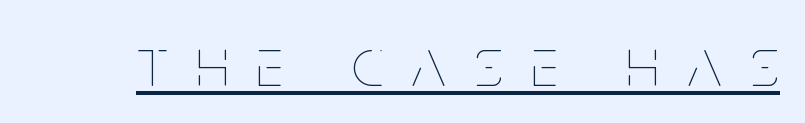
The image shows 70 px thin, condensed type, upright; set unusually wide letter spacing (+0.41 em), underlined; low stroke contrast and a large x-height.
